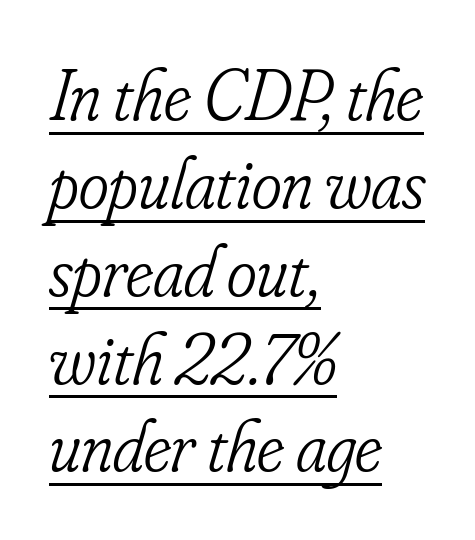
{"serif": "yes", "italic": "yes", "lean": "right", "slant_degrees": 16, "bold": "no", "weight": "light", "width": "condensed", "stroke_contrast": "low", "x_height": "small", "monospaced": "no", "underline": "yes", "align": "left", "line_spacing_ratio": 1.22, "letter_spacing": "normal", "letter_spacing_em": 0.0, "glyph_px": 72}
